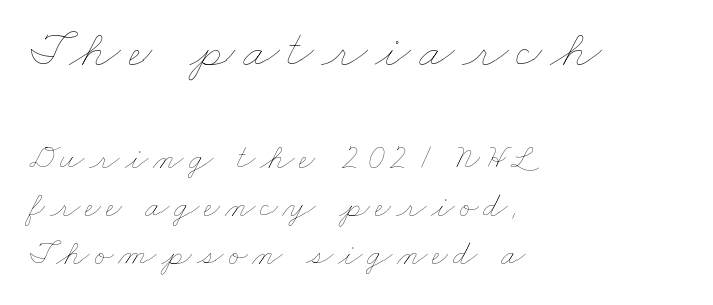
{"bold": "no", "weight": "thin", "width": "wide", "stroke_contrast": "low", "x_height": "small", "monospaced": "no", "underline": "no", "align": "left", "line_spacing": "normal", "line_spacing_ratio": 1.37, "larger_block": "first", "size_ratio": 1.51, "glyph_px": 53}
